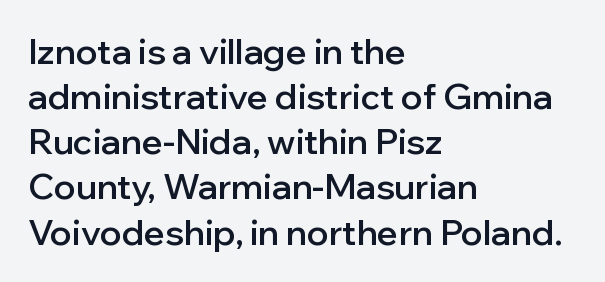
{"serif": "no", "italic": "no", "bold": "semi", "weight": "semibold", "width": "normal", "stroke_contrast": "low", "x_height": "medium", "monospaced": "no", "underline": "no", "align": "left", "line_spacing": "normal", "line_spacing_ratio": 1.29, "letter_spacing": "normal", "letter_spacing_em": 0.0, "glyph_px": 35}
